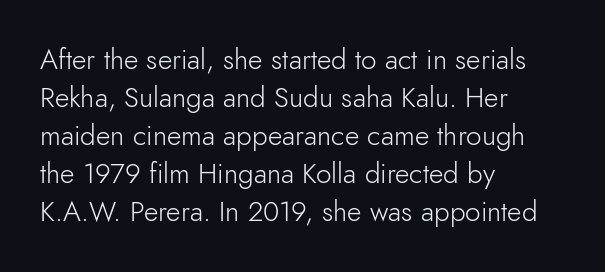
{"serif": "no", "italic": "no", "bold": "no", "weight": "light", "width": "normal", "stroke_contrast": "low", "x_height": "small", "monospaced": "no", "underline": "no", "align": "left", "line_spacing": "normal", "line_spacing_ratio": 1.36, "letter_spacing": "normal", "letter_spacing_em": 0.0, "glyph_px": 28}
